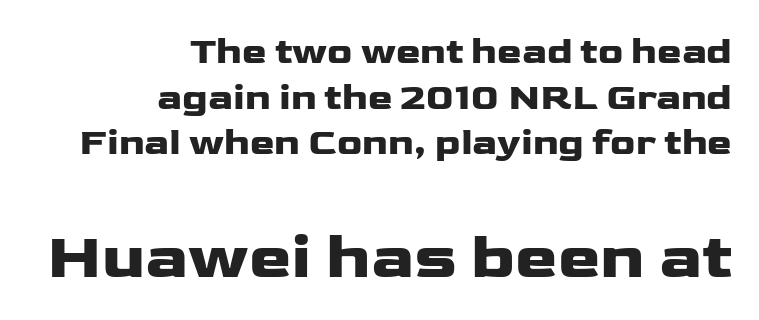
Underline: absent. You could not count columns in this text — the font is proportionally spaced. The rendering shows plain stroke endings on the letterforms — a sans-serif design. The letters in the lower block stand taller than those in the block above. In CSS terms this would be text-align: right. The line texture is even and compact thanks to regular tracking.
